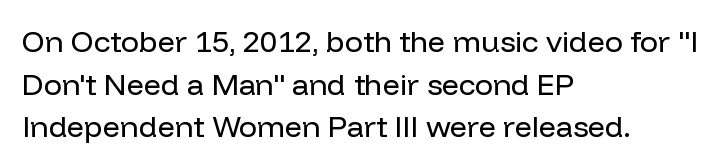
The image shows 30 px regular-weight sans-serif type, upright; set left-aligned, normal line spacing (1.42x), normal letter spacing, not underlined; low stroke contrast and a medium x-height.
